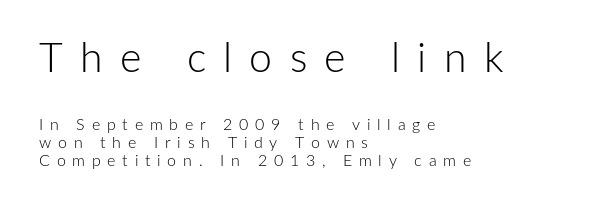
These lines stack with their left ends in a neat column. Size contrast runs from large at the top to small at the bottom. You can tell it's not italic because the verticals are truly vertical. Observe the wide spacing: letters keep a clear distance from each other.
